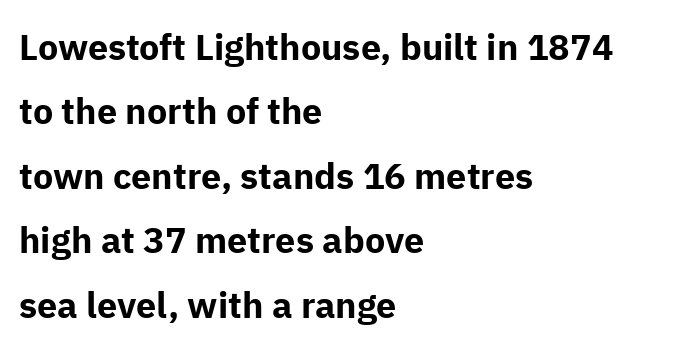
Words appear dense and cohesive because spacing is normal. Each glyph is drawn with heavy, bold strokes. Upright lettering throughout. Is this a fixed-width face? No — the glyphs have proportional, varying widths.
